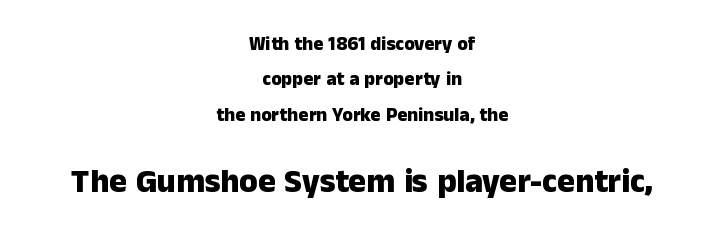
Q: Is the text bold? A: Yes.
Q: Is the text italic (slanted)? A: No, it is upright.
Q: Is the typeface a serif or a sans-serif typeface? A: Sans-serif.
Q: Is the text underlined? A: No.
Q: How is the paragraph aligned? A: Centered.
Q: Is the spacing between letters normal or unusually wide? A: Normal.
Q: Which block of text is set in a larger size, the first (top) or the second (bottom)? A: The second (bottom) one.
Q: Width (condensed, normal, or wide)? A: Normal.
Q: Stroke contrast? A: Low.
Q: x-height? A: Medium.
Q: Monospaced? A: No.
